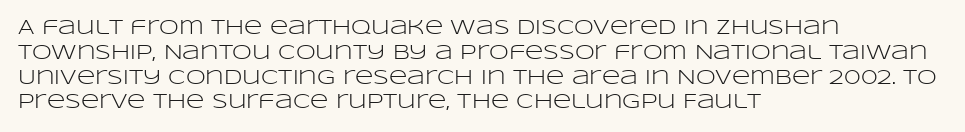
Q: Is the text bold? A: No.
Q: Is the text italic (slanted)? A: No, it is upright.
Q: Is the text underlined? A: No.
Q: How is the paragraph aligned? A: Left-aligned.
Q: Is the spacing between letters normal or unusually wide? A: Normal.
